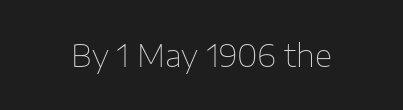
Summary of weight: not heavy and not bold. Letterform terminals end flat and unadorned throughout the passage. Here the designer chose a conventional face with non-uniform glyph widths. This is roman type, the default non-slanted kind. Glyph-to-glyph distance matches everyday printed text. Quick note: underline off.
